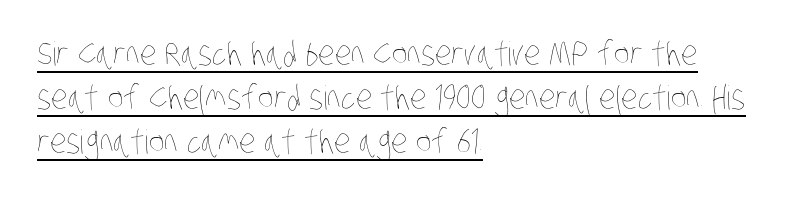
The image shows 33 px thin, condensed type; set left-aligned, normal line spacing (1.34x), normal letter spacing, underlined; low stroke contrast and a large x-height.
